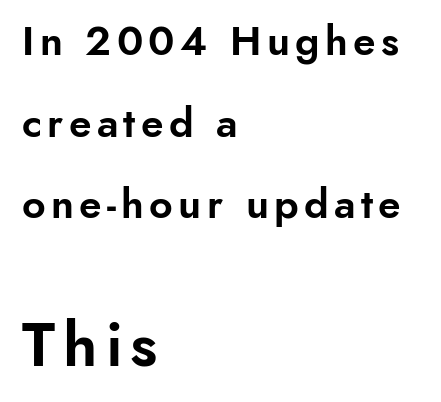
The image shows 62 px sans-serif type, upright; set left-aligned, loose line spacing (1.99x), not underlined; the second (bottom) block is 1.51x larger; low stroke contrast and a small x-height.
